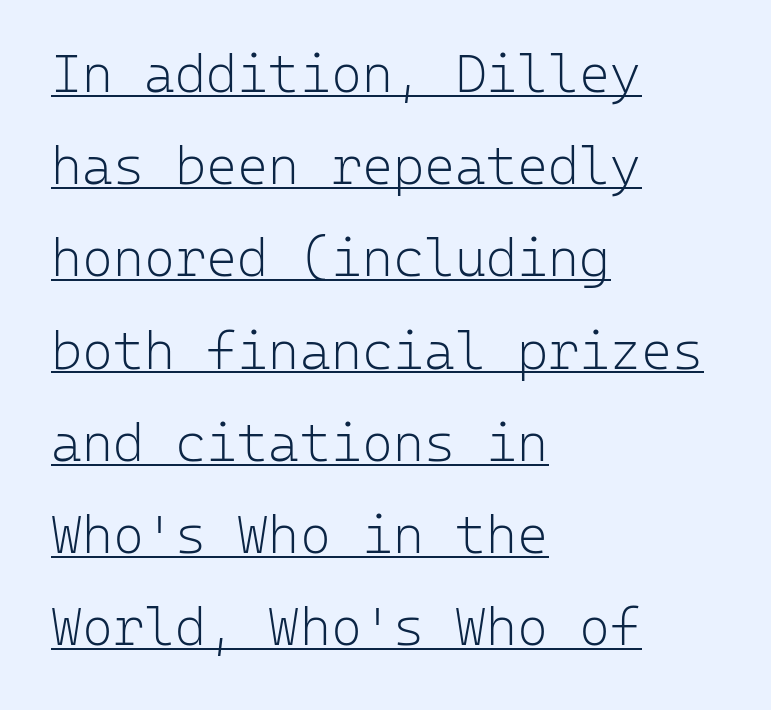
The image shows 53 px light sans-serif type, upright, monospaced; set left-aligned, line spacing 1.74x, normal letter spacing, underlined; low stroke contrast and a medium x-height.
